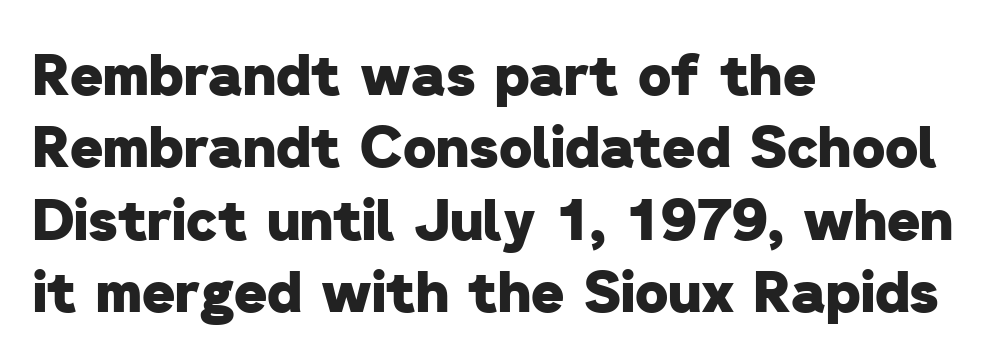
Q: Is the text bold? A: Yes.
Q: Is the typeface a serif or a sans-serif typeface? A: Sans-serif.
Q: Is the text underlined? A: No.
Q: How is the paragraph aligned? A: Left-aligned.
Q: Is the spacing between letters normal or unusually wide? A: Normal.
Q: Is the spacing between lines tight, normal or loose? A: Normal.
Q: Width (condensed, normal, or wide)? A: Normal.
Q: Stroke contrast? A: Low.
Q: x-height? A: Medium.
Q: Monospaced? A: No.
